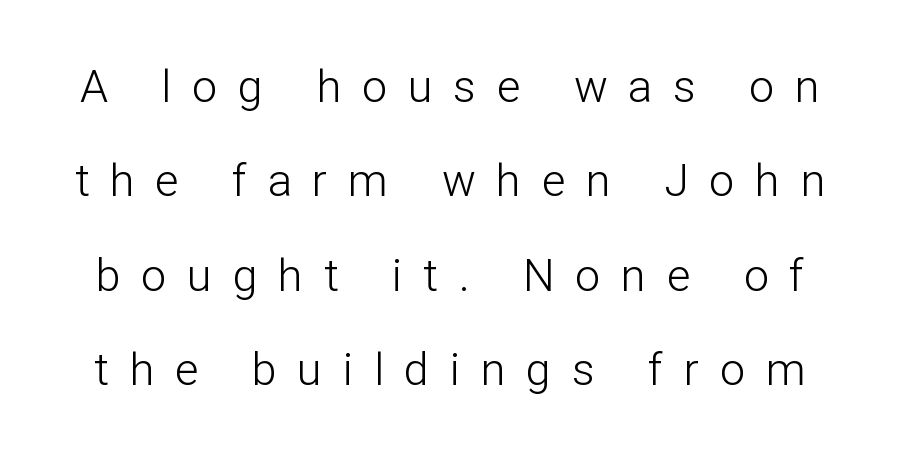
Q: Is the text bold? A: No.
Q: Is the text italic (slanted)? A: No, it is upright.
Q: Is the typeface a serif or a sans-serif typeface? A: Sans-serif.
Q: Is the text underlined? A: No.
Q: Is the spacing between letters normal or unusually wide? A: Unusually wide.
Q: Is the spacing between lines tight, normal or loose? A: Loose.
Q: Width (condensed, normal, or wide)? A: Normal.
Q: Stroke contrast? A: Low.
Q: x-height? A: Medium.
Q: Monospaced? A: No.
